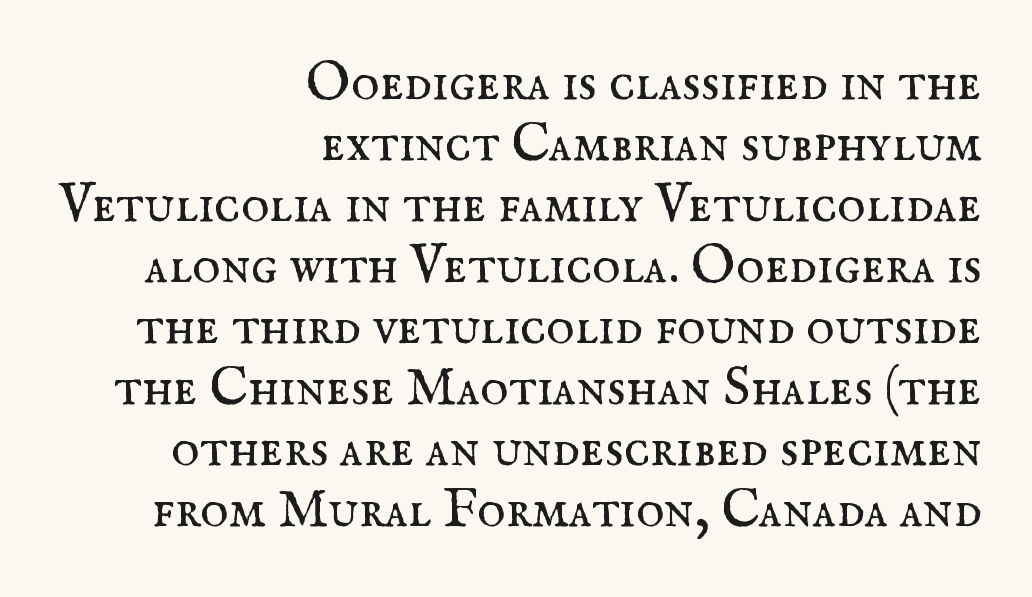
{"serif": "yes", "italic": "no", "bold": "no", "weight": "regular", "width": "normal", "stroke_contrast": "medium", "x_height": "small", "monospaced": "no", "underline": "no", "align": "right", "line_spacing": "tight", "line_spacing_ratio": 1.13, "letter_spacing": "normal", "letter_spacing_em": 0.0, "glyph_px": 54}
